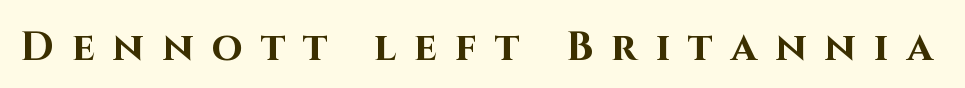
{"serif": "no", "italic": "no", "bold": "yes", "weight": "bold", "width": "normal", "stroke_contrast": "high", "x_height": "large", "monospaced": "no", "underline": "no", "letter_spacing": "wide", "letter_spacing_em": 0.46, "glyph_px": 40}
